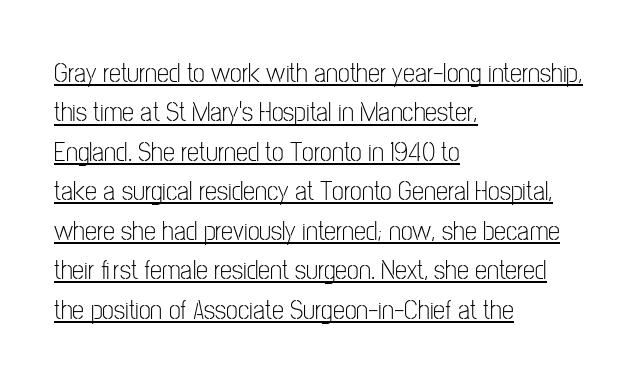
Q: Is the text bold? A: No.
Q: Is the text italic (slanted)? A: No, it is upright.
Q: Is the text underlined? A: Yes.
Q: How is the paragraph aligned? A: Left-aligned.
Q: Is the spacing between letters normal or unusually wide? A: Normal.
Q: Is the spacing between lines tight, normal or loose? A: Normal.
